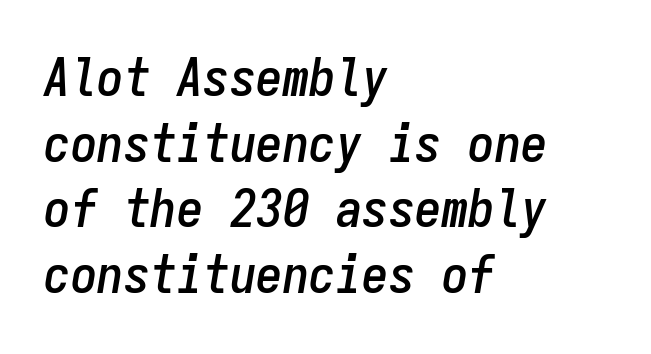
Q: Is the text italic (slanted)? A: Yes, it leans right by about 9 degrees.
Q: Is the text underlined? A: No.
Q: How is the paragraph aligned? A: Left-aligned.
Q: Is the spacing between letters normal or unusually wide? A: Normal.
Q: Width (condensed, normal, or wide)? A: Condensed.
Q: Stroke contrast? A: Low.
Q: x-height? A: Medium.
Q: Monospaced? A: Yes.
